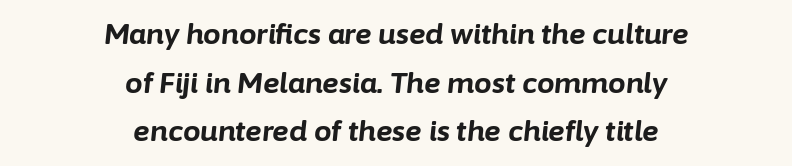
Is the type slanted? Yes — the strokes lean at a clear angle. Typeset on center — no edge is straight. Tracking here is standard; glyphs follow each other at the usual distance. Proportional: the letters do not fall into vertical columns. Just letters on the line, the space beneath them empty.
